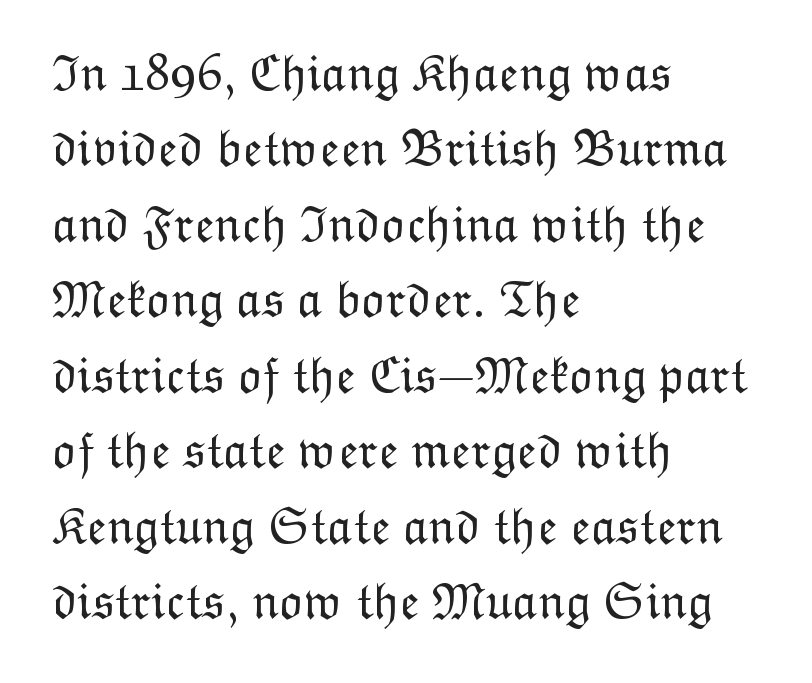
The image shows 51 px light type, upright; set left-aligned, normal line spacing (1.48x), normal letter spacing, not underlined; low stroke contrast and a medium x-height.
